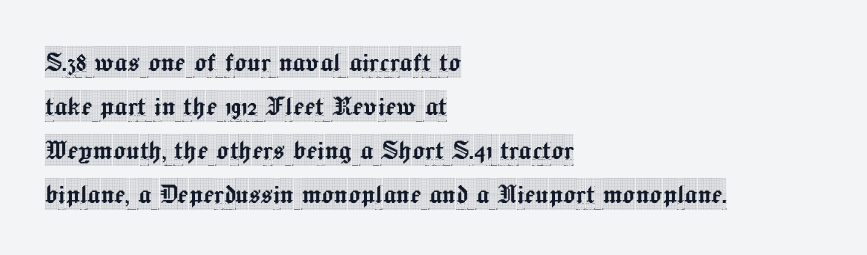
The image shows 32 px condensed serif type, upright; set left-aligned, normal line spacing (1.37x), normal letter spacing, not underlined; a large x-height.
